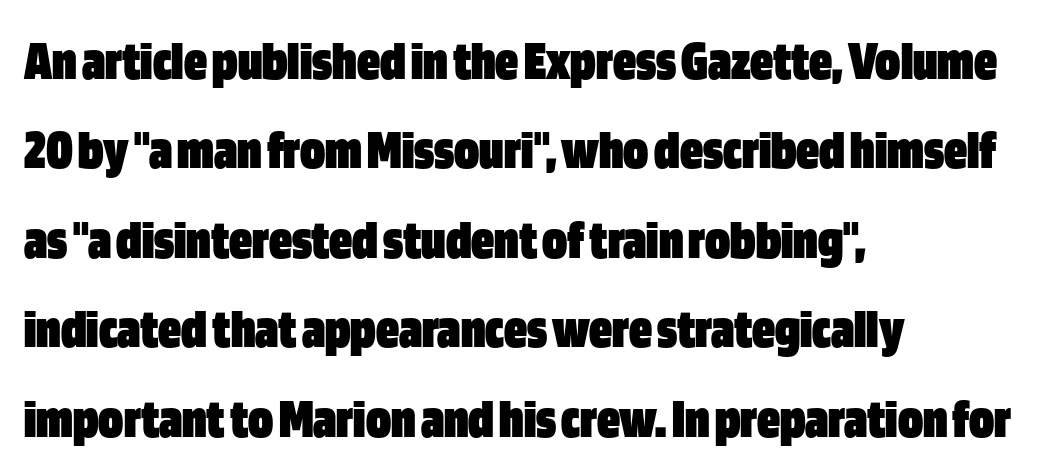
Line starts are locked; line ends wander. Classification — sans serif. Is this a fixed-width face? No — the glyphs have proportional, varying widths. Italic? Not at all — the glyphs are vertical. This sample keeps an unexceptional amount of space between lines.
